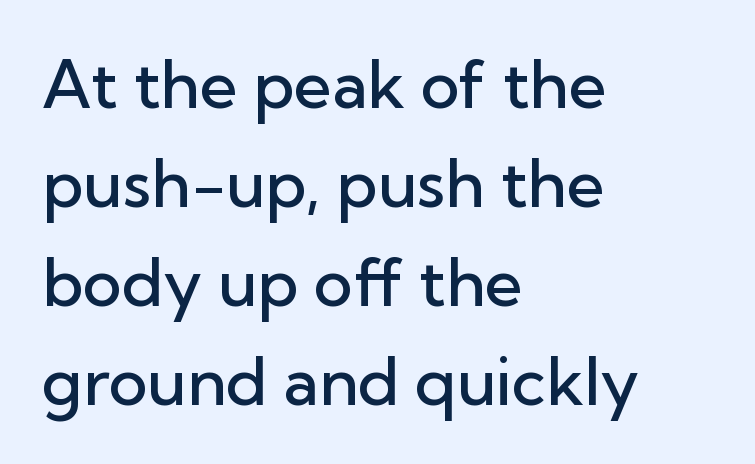
Q: Is the text bold? A: Semi-bold.
Q: Is the text italic (slanted)? A: No, it is upright.
Q: Is the typeface a serif or a sans-serif typeface? A: Sans-serif.
Q: Is the text underlined? A: No.
Q: How is the paragraph aligned? A: Left-aligned.
Q: Is the spacing between letters normal or unusually wide? A: Normal.
Q: Is the spacing between lines tight, normal or loose? A: Normal.
Q: Width (condensed, normal, or wide)? A: Normal.
Q: Stroke contrast? A: Low.
Q: x-height? A: Medium.
Q: Monospaced? A: No.
